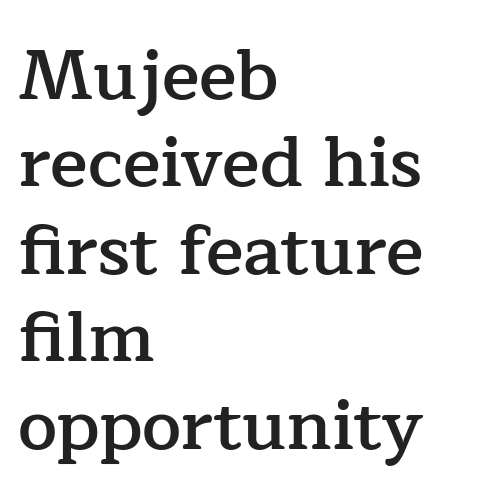
Q: Is the text bold? A: Semi-bold.
Q: Is the text italic (slanted)? A: No, it is upright.
Q: Is the typeface a serif or a sans-serif typeface? A: Serif.
Q: Is the text underlined? A: No.
Q: How is the paragraph aligned? A: Left-aligned.
Q: Is the spacing between letters normal or unusually wide? A: Normal.
Q: Is the spacing between lines tight, normal or loose? A: Normal.
Q: Width (condensed, normal, or wide)? A: Normal.
Q: Stroke contrast? A: Low.
Q: x-height? A: Medium.
Q: Monospaced? A: No.
